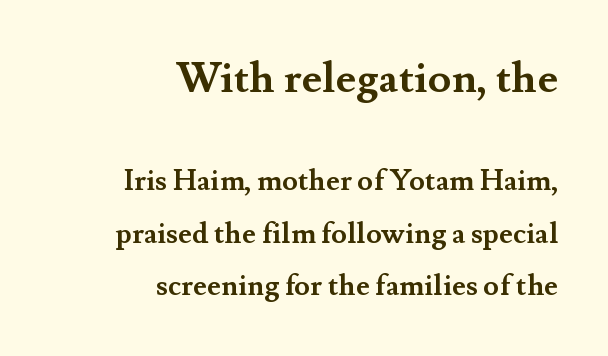
The image shows 43 px semibold serif type, upright; set right-aligned, line spacing 1.81x, normal letter spacing, not underlined; the first (top) block is 1.48x larger; medium stroke contrast and a small x-height.
